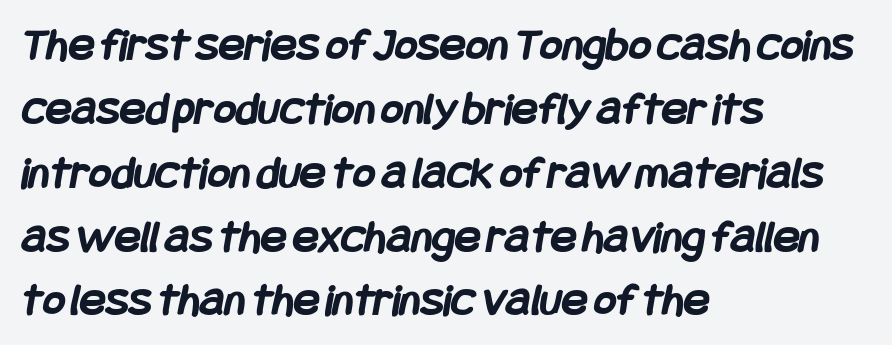
This sample keeps an unexceptional amount of space between lines. Does the type have serifs? No, each stem ends abruptly. Weight check: bold — yes, fully. The ragged edge is on the right, which tells us the setting is flush left.
